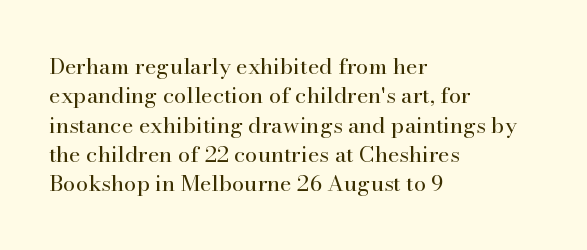
{"italic": "no", "bold": "no", "underline": "no", "align": "left", "line_spacing": "normal", "line_spacing_ratio": 1.33, "letter_spacing": "normal", "letter_spacing_em": 0.0, "glyph_px": 22}
